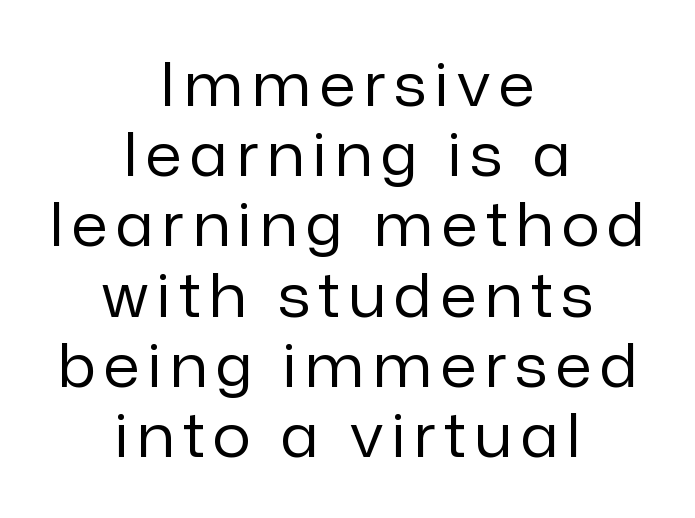
{"serif": "no", "italic": "no", "bold": "no", "weight": "regular", "width": "normal", "stroke_contrast": "low", "x_height": "medium", "monospaced": "no", "underline": "no", "align": "center", "line_spacing_ratio": 1.19, "glyph_px": 59}
